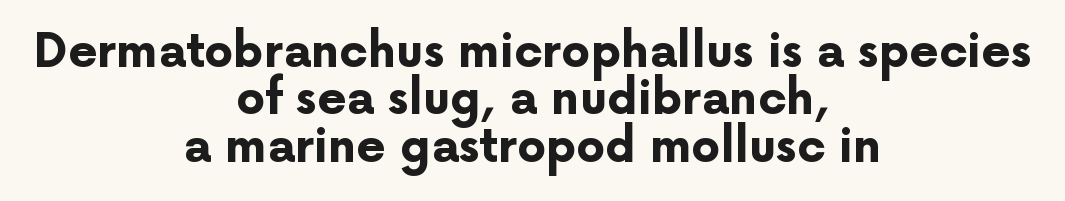
{"serif": "no", "italic": "no", "bold": "yes", "weight": "bold", "width": "normal", "stroke_contrast": "low", "x_height": "medium", "monospaced": "no", "underline": "no", "align": "center", "line_spacing": "tight", "line_spacing_ratio": 1.03, "letter_spacing": "normal", "letter_spacing_em": 0.0, "glyph_px": 46}
